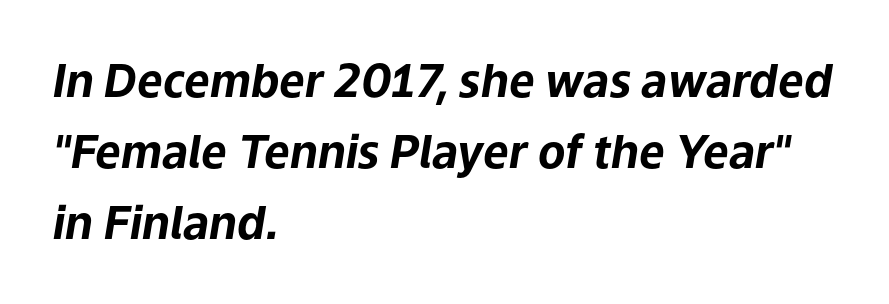
It's the slanting kind of type. The rendering uses natural spacing where letterforms have individual widths. The letterforms sit shoulder to shoulder at normal distance. The rendering uses a bold face; every stroke is thick and dark. Nobody drew a line under any word here.
